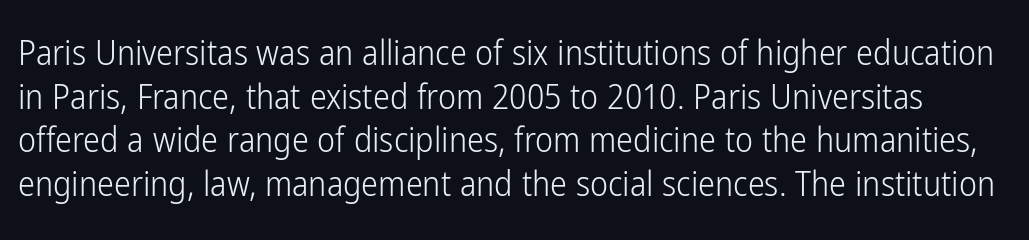
The image shows 34 px light, condensed sans-serif type, upright; set normal line spacing (1.28x), normal letter spacing, not underlined; low stroke contrast and a medium x-height.
